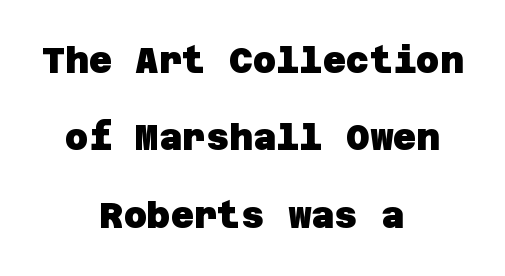
{"serif": "no", "bold": "yes", "weight": "heavy", "width": "normal", "stroke_contrast": "low", "x_height": "large", "underline": "no", "align": "center", "line_spacing": "loose", "line_spacing_ratio": 2.15, "letter_spacing": "normal", "letter_spacing_em": 0.0, "glyph_px": 36}
